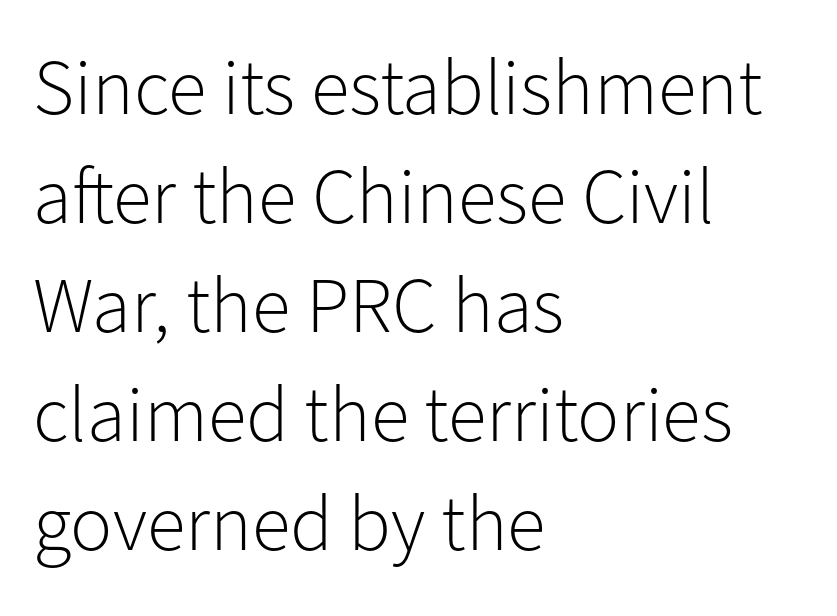
{"serif": "no", "italic": "no", "bold": "no", "weight": "light", "width": "normal", "stroke_contrast": "low", "x_height": "medium", "monospaced": "no", "underline": "no", "align": "left", "line_spacing": "normal", "line_spacing_ratio": 1.38, "letter_spacing": "normal", "letter_spacing_em": 0.0, "glyph_px": 79}
